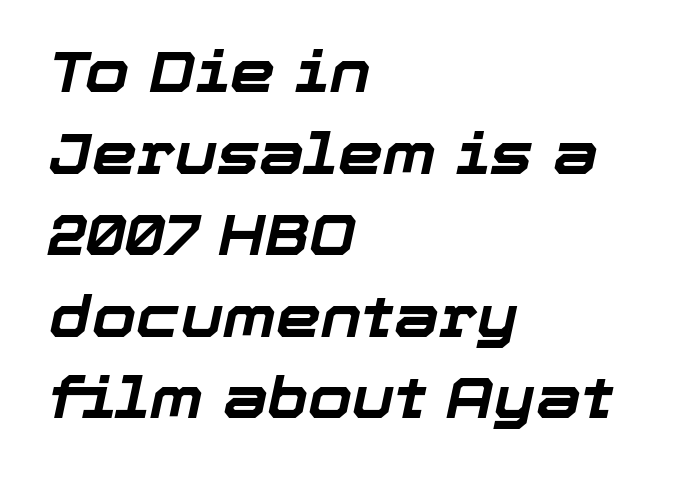
{"italic": "yes", "lean": "right", "slant_degrees": 12, "bold": "yes", "weight": "bold", "width": "normal", "stroke_contrast": "low", "x_height": "medium", "monospaced": "no", "underline": "no", "align": "left", "line_spacing": "normal", "line_spacing_ratio": 1.43, "letter_spacing": "normal", "letter_spacing_em": 0.0, "glyph_px": 57}
